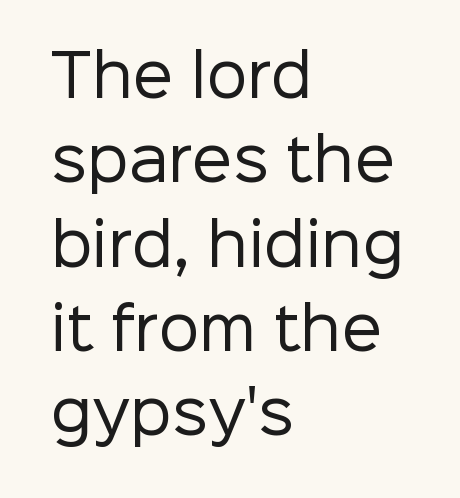
The face used here is rendered with its standard letterfit. Unmarked baselines from the first word to the last. You can tell it's not italic because the verticals are truly vertical. The font family rendered here belongs to the sans-serif group.
